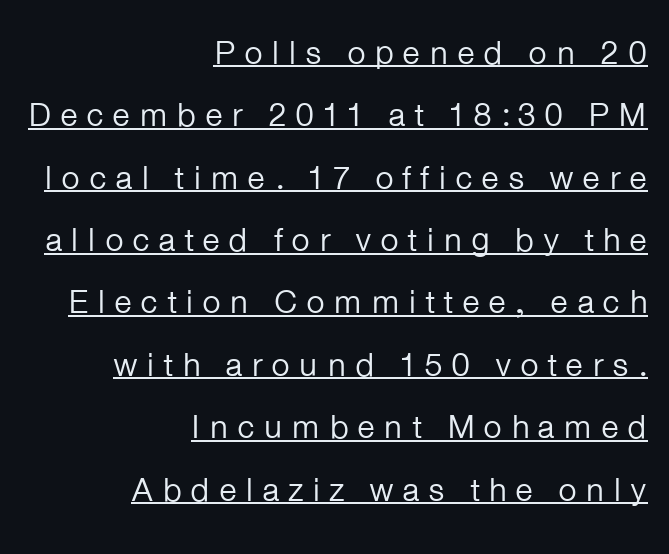
{"serif": "no", "italic": "no", "bold": "no", "weight": "regular", "width": "normal", "stroke_contrast": "low", "x_height": "medium", "monospaced": "no", "underline": "yes", "align": "right", "line_spacing_ratio": 1.89, "letter_spacing": "wide", "letter_spacing_em": 0.25, "glyph_px": 33}
